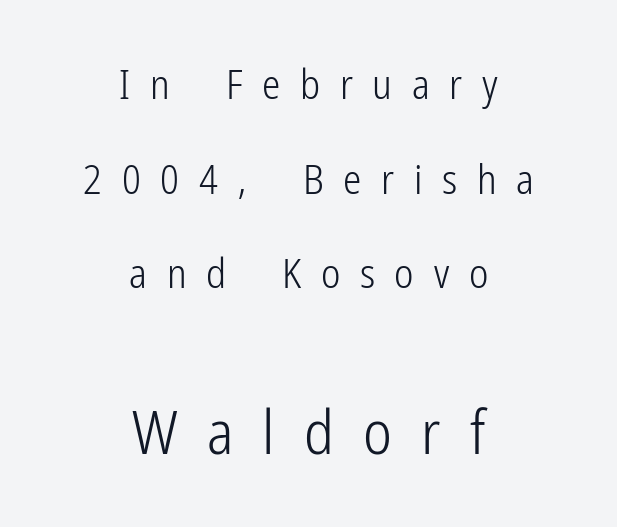
Notice the wide empty band between every row — that's loose leading. Compare the two chunks: the lower has the greater cap height. Stroke mass is kept to a normal reading level or below. Each letter keeps its own natural width here, so spacing adapts to shape.
